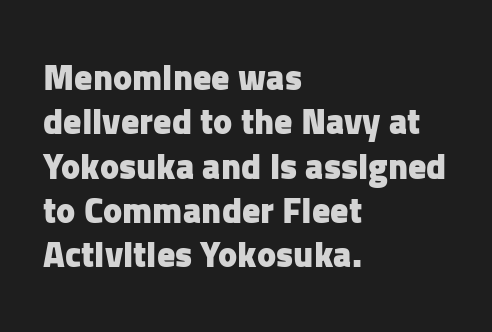
{"serif": "no", "italic": "no", "bold": "yes", "weight": "heavy", "width": "normal", "stroke_contrast": "low", "x_height": "medium", "monospaced": "no", "underline": "no", "align": "left", "line_spacing_ratio": 1.23, "letter_spacing": "normal", "letter_spacing_em": 0.0, "glyph_px": 36}
